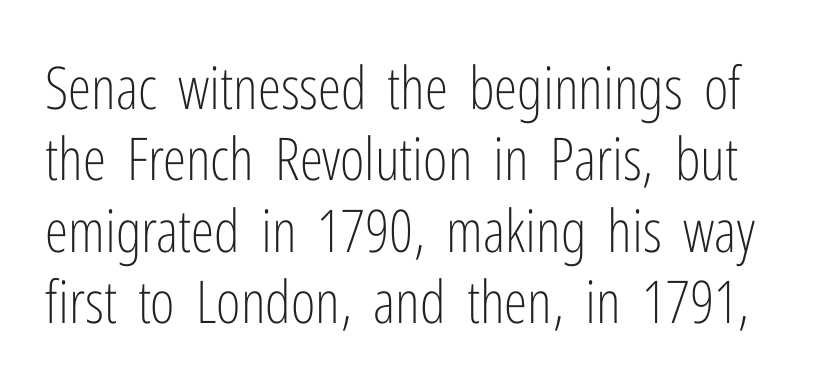
{"serif": "no", "italic": "no", "bold": "no", "weight": "light", "width": "condensed", "stroke_contrast": "low", "x_height": "medium", "monospaced": "no", "underline": "no", "line_spacing_ratio": 1.21, "letter_spacing": "normal", "letter_spacing_em": 0.0, "glyph_px": 59}
